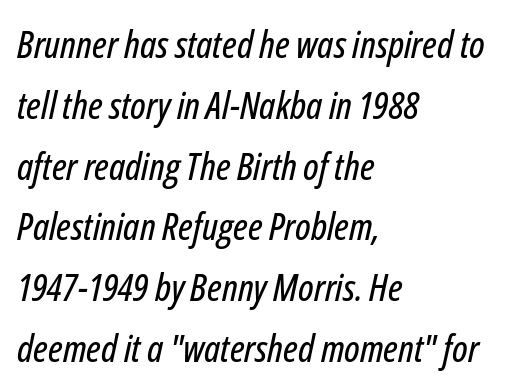
Varying glyph widths throughout — classic text-font behaviour. Unmarked baselines from the first word to the last. Every character sits at an angle, as italics do. Nothing unusual about the tracking: characters are spaced as the font intends. The passage shown stacks its lines at a standard gap. Typeset ragged right — the left edge is the straight one.
